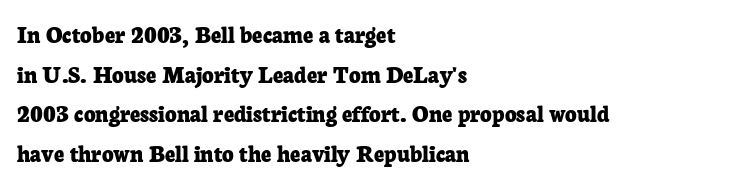
Q: Is the text bold? A: Yes.
Q: Is the text italic (slanted)? A: No, it is upright.
Q: Is the text underlined? A: No.
Q: How is the paragraph aligned? A: Left-aligned.
Q: Is the spacing between letters normal or unusually wide? A: Normal.
Q: Is the spacing between lines tight, normal or loose? A: Normal.
